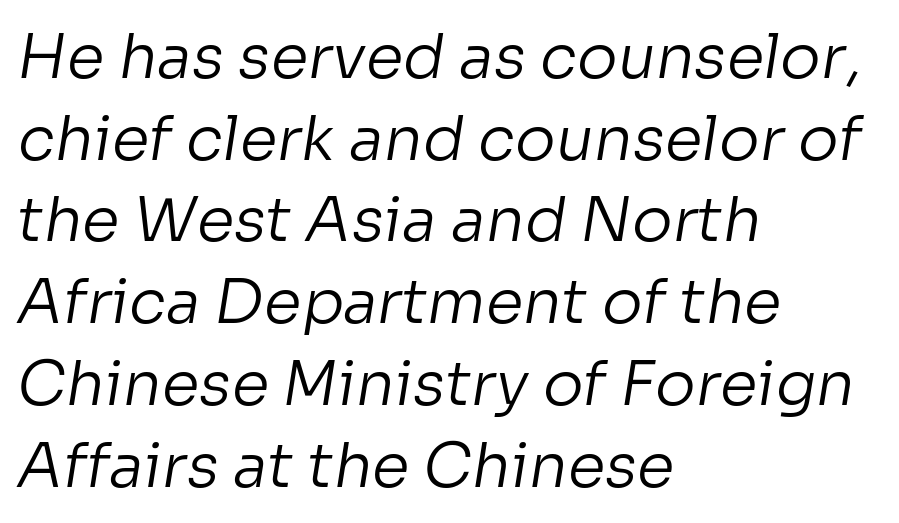
Letter spacing: default. Layout note: lines flush left. The weight tops out at a normal text grade. Leading matches the norm, producing a regular column. Nope, no serifs anywhere on these letters.
